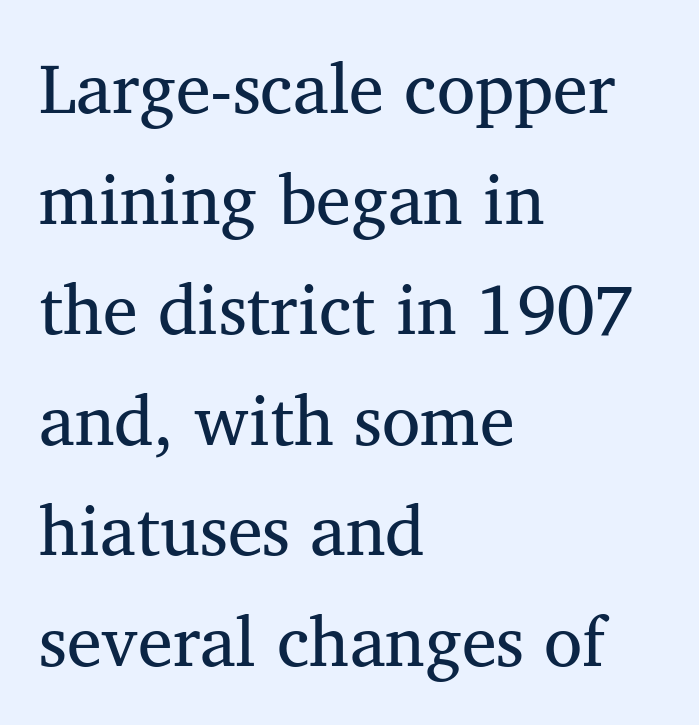
The image shows 70 px regular-weight serif type, upright; set left-aligned, normal line spacing (1.58x), normal letter spacing, not underlined; medium stroke contrast and a medium x-height.
